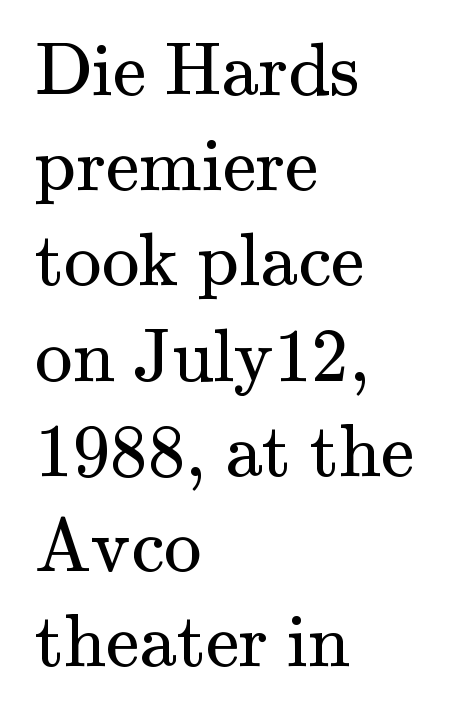
The image shows 75 px regular-weight serif type, upright; set left-aligned, normal line spacing (1.27x), normal letter spacing, not underlined; medium stroke contrast and a small x-height.
